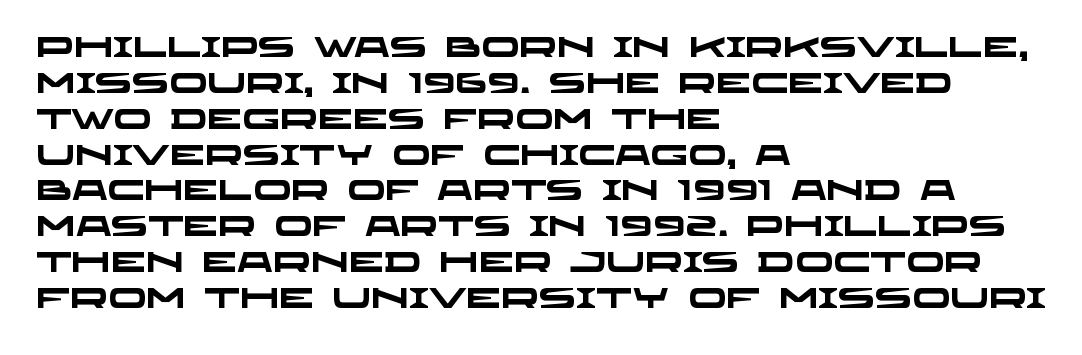
The typeface chosen for these lines omits serifs. The letters advance in unequal steps, a hallmark of proportional type. The designer left line spacing at the default. The tracking reads as untouched default to a designer's eye. The paragraph has a hard left edge and a soft right edge. Stroke thickness is high; the sample reads as a true bold.
